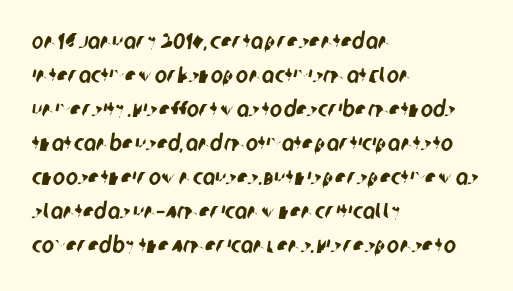
The image shows 23 px text type; set left-aligned, normal line spacing (1.48x), normal letter spacing, not underlined.
